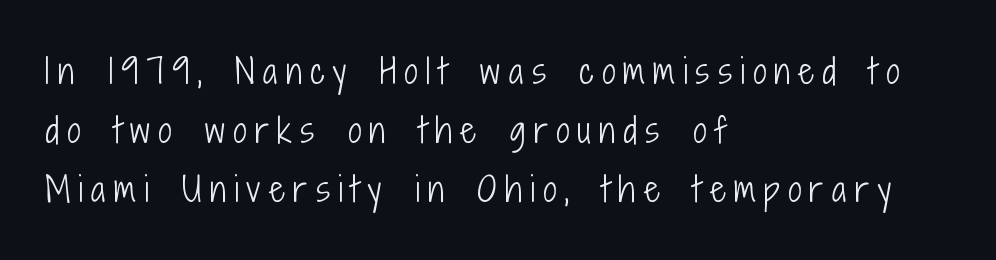
{"serif": "no", "italic": "no", "bold": "no", "weight": "light", "width": "condensed", "stroke_contrast": "low", "x_height": "medium", "monospaced": "no", "underline": "no", "align": "left", "line_spacing_ratio": 1.74, "letter_spacing": "wide", "letter_spacing_em": 0.25, "glyph_px": 34}
